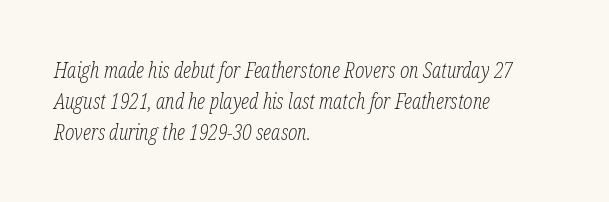
Q: Is the text bold? A: No.
Q: Is the text italic (slanted)? A: Yes, it leans right by about 12 degrees.
Q: Is the text underlined? A: No.
Q: How is the paragraph aligned? A: Left-aligned.
Q: Is the spacing between letters normal or unusually wide? A: Normal.
Q: Is the spacing between lines tight, normal or loose? A: Normal.
